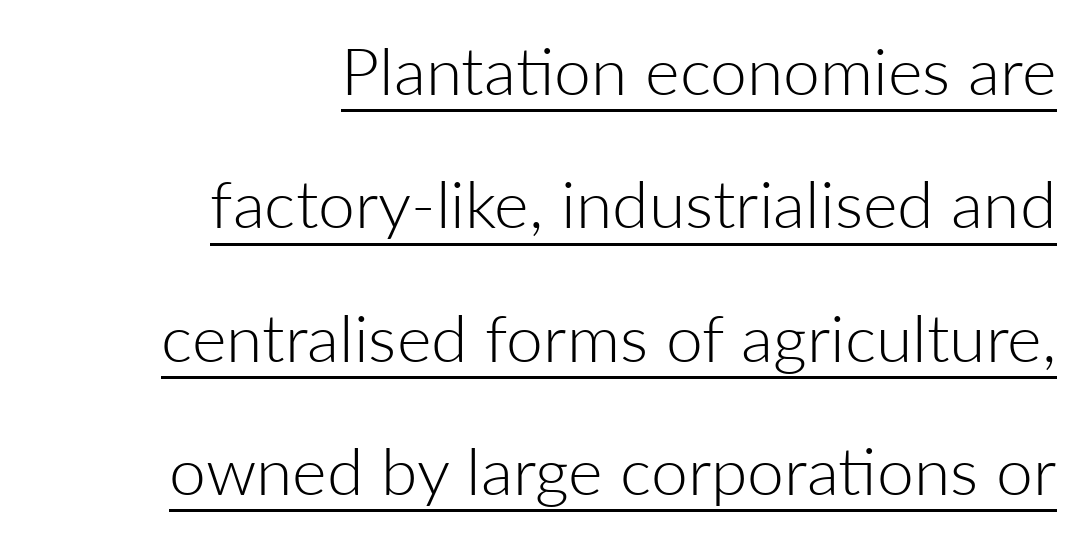
You could not count columns in this text — the font is proportionally spaced. Unlike a traditional serif, this face leaves its strokes unadorned. In designer terms, the underline attribute is active on this setting. Unlike italic type, these characters show no tilt at all.
